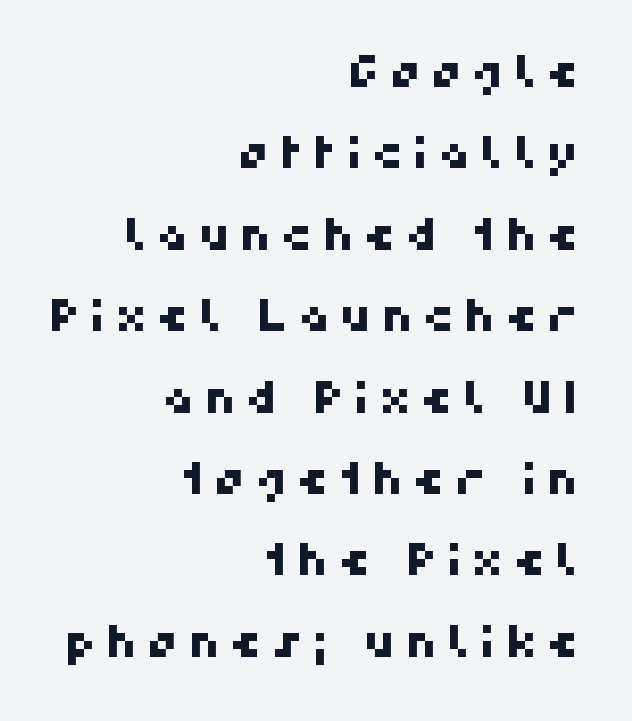
{"serif": "no", "width": "normal", "stroke_contrast": "high", "x_height": "medium", "monospaced": "no", "underline": "no", "align": "right", "line_spacing_ratio": 1.85, "letter_spacing": "wide", "letter_spacing_em": 0.22, "glyph_px": 44}
